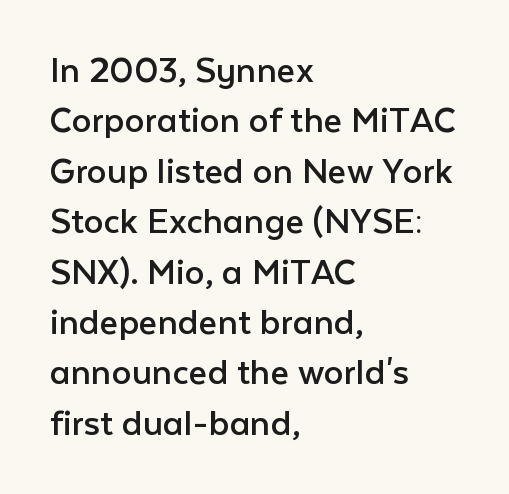
This sample has the flowing, uneven cadence of proportional lettering. You can tell from the bare stems that sans-serif type was used. The space beneath each line is pristine and unruled. Every character sits straight up, as roman type does. In terms of leading, this rendering sits right in the middle.
